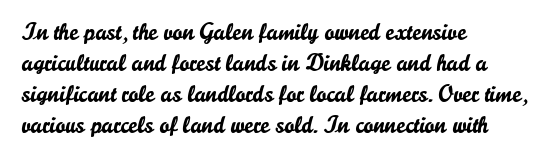
The rag falls on the right side of this text block. How would I describe the line gaps? Plain and ordinary. The gaps between neighbouring characters are ordinary and unremarkable.
